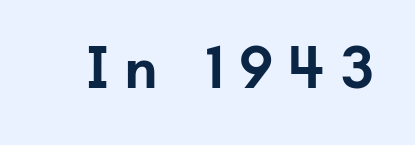
{"serif": "no", "italic": "no", "bold": "semi", "weight": "semibold", "width": "normal", "stroke_contrast": "low", "x_height": "small", "monospaced": "no", "underline": "no", "letter_spacing": "wide", "letter_spacing_em": 0.24, "glyph_px": 62}
